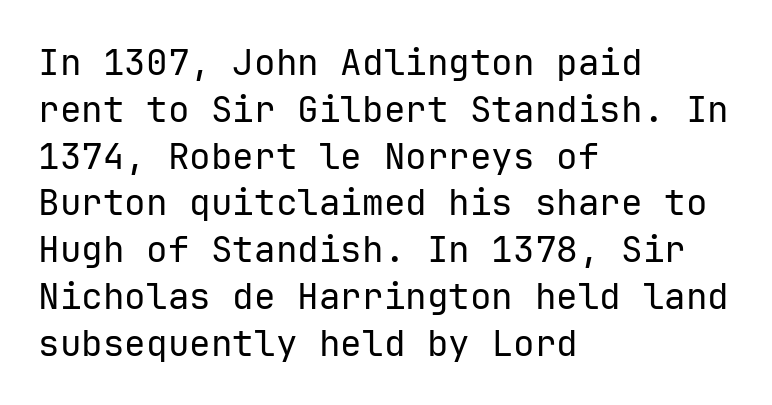
In CSS terms this would be text-align: left. The zone under the glyphs is completely vacant. If you measured baseline to baseline, you'd find a middling distance. These lines are composed in type without serifs. The letterforms sit at book weight or below. The letters stand upright; this is a roman face.
